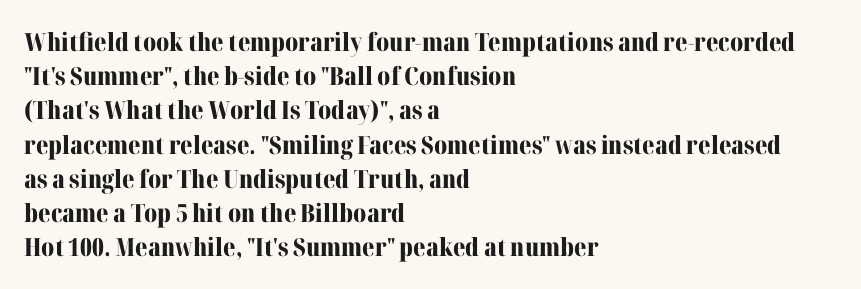
The lines in this sample share a left origin and differ only in where they stop. Summary of vertical rhythm: regular, with standard interline spacing. Italic: no, the glyphs are upright roman. The letterforms sit shoulder to shoulder at normal distance. Set as a true bold cut, around the 700 mark. The baseline area is clear.
